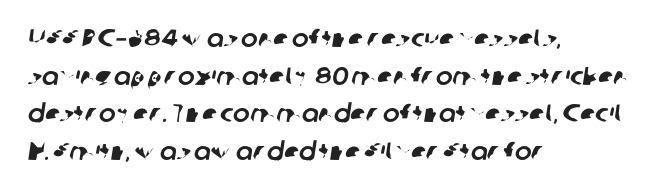
The image shows 25 px text type; set left-aligned, normal line spacing (1.51x), normal letter spacing, not underlined.
